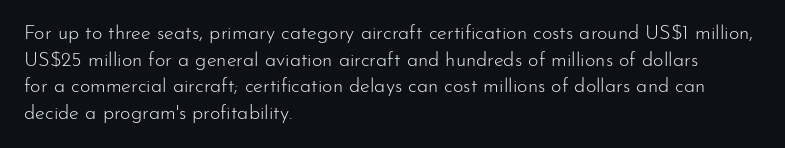
The image shows 20 px text type, upright; set left-aligned, normal line spacing (1.33x), normal letter spacing, not underlined.
